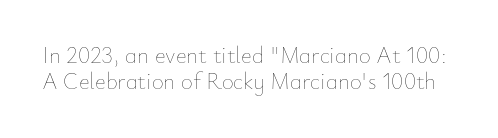
The image shows 23 px text type, upright; set tight line spacing (1.11x), normal letter spacing, not underlined.
